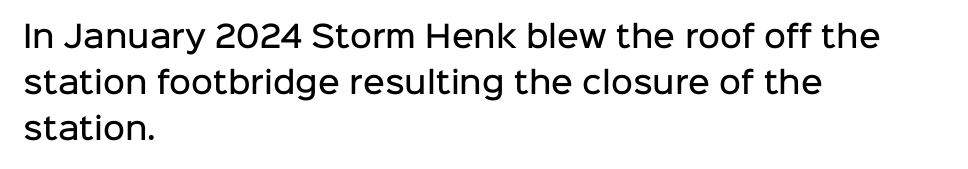
Q: Is the text bold? A: Semi-bold.
Q: Is the text italic (slanted)? A: No, it is upright.
Q: Is the typeface a serif or a sans-serif typeface? A: Sans-serif.
Q: Is the text underlined? A: No.
Q: How is the paragraph aligned? A: Left-aligned.
Q: Is the spacing between letters normal or unusually wide? A: Normal.
Q: Is the spacing between lines tight, normal or loose? A: Normal.
Q: Width (condensed, normal, or wide)? A: Normal.
Q: Stroke contrast? A: Low.
Q: x-height? A: Medium.
Q: Monospaced? A: No.
